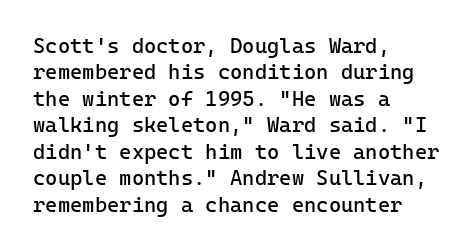
The rendering uses a moderate line-height, typical for paragraphs. Only glyphs here, with clear space below each row. The passage is arranged the way most books set body copy — flush left. Spacing between characters is what you'd get straight out of the box.
